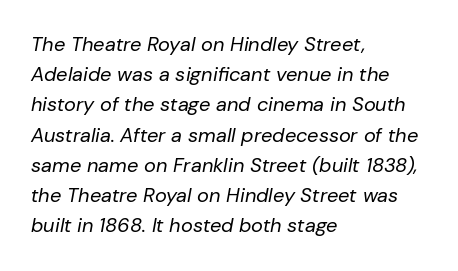
Typeset ragged right — the left edge is the straight one. These lines keep a tight, regular rhythm from letter to letter. Nothing heavy about these letters — not bold at all. Emphasis-style slanted type is in use. The space directly below the letters is spotless.
